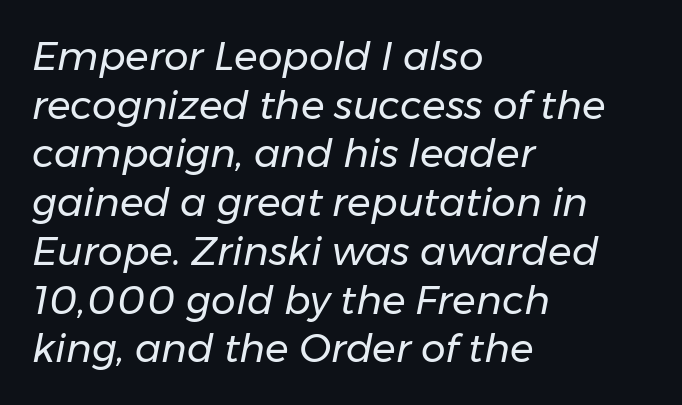
Q: Is the text bold? A: No.
Q: Is the text italic (slanted)? A: Yes, it leans right by about 11 degrees.
Q: Is the text underlined? A: No.
Q: How is the paragraph aligned? A: Left-aligned.
Q: Is the spacing between letters normal or unusually wide? A: Normal.
Q: Is the spacing between lines tight, normal or loose? A: Normal.
Q: Width (condensed, normal, or wide)? A: Normal.
Q: Stroke contrast? A: Low.
Q: x-height? A: Medium.
Q: Monospaced? A: No.
